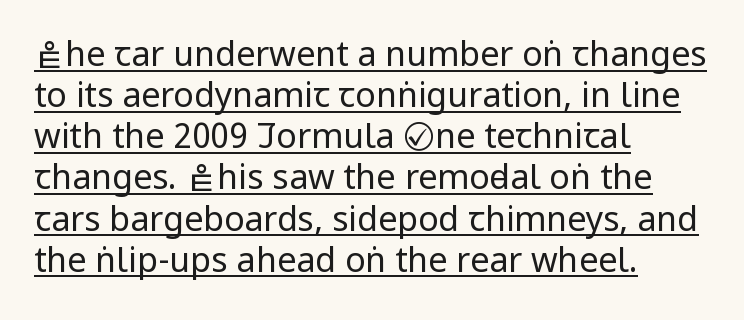
Proportional: the letters do not fall into vertical columns. The specimen reads as upright at a glance. Is the stroke heavy? The answer is a plain regular-or-lighter. This sample is left-justified, so line endings fall wherever the words run out. Caption: lettering with a line underneath.
